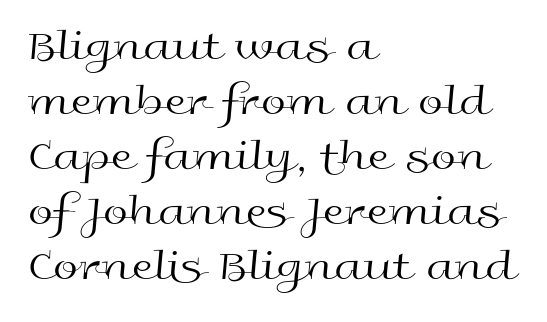
Type without underlining. Does the type have serifs? No, each stem ends abruptly. Character widths vary here, with narrow letters taking less room than wide ones. Stroke thickness stays within the range of a standard reading face or lighter. These lines were composed using upright roman letters. The line texture is even and compact thanks to regular tracking.
